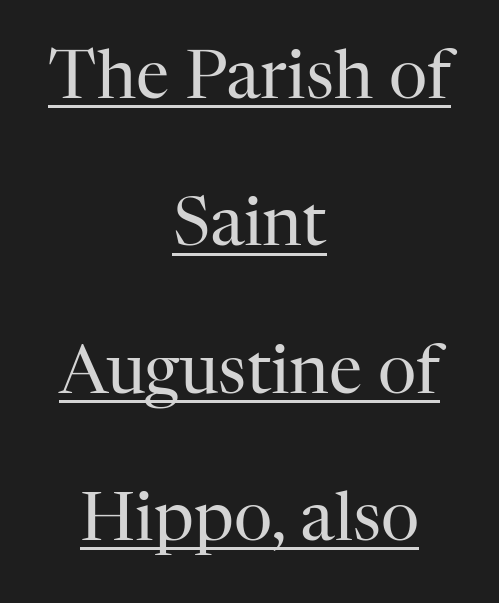
In designer terms, the underline attribute is active on this setting. Rows of type keep a wide berth in the vertical direction. Do the letters lean? They stand straight. Weight: not bold — regular or lighter.
